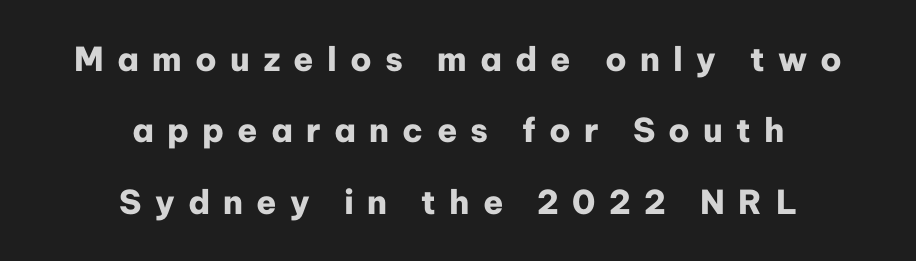
Q: Is the text bold? A: Yes.
Q: Is the text italic (slanted)? A: No, it is upright.
Q: Is the typeface a serif or a sans-serif typeface? A: Sans-serif.
Q: Is the text underlined? A: No.
Q: How is the paragraph aligned? A: Centered.
Q: Is the spacing between letters normal or unusually wide? A: Unusually wide.
Q: Is the spacing between lines tight, normal or loose? A: Loose.
Q: Width (condensed, normal, or wide)? A: Normal.
Q: Stroke contrast? A: Low.
Q: x-height? A: Medium.
Q: Monospaced? A: No.
